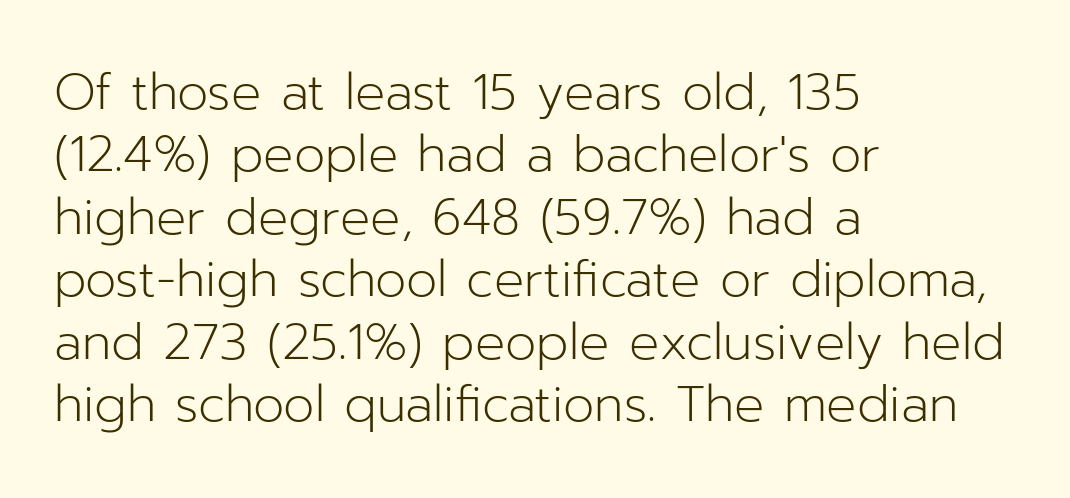
Tracking value appears to be zero — textbook default spacing. These lines sit exactly where default settings would place them. The strip under each line holds only bare page. Note the varied advance widths — an 'i' is clearly narrower than an 'm'. No italicization has been applied; the sample stays upright. No feet cap the strokes, marking this as sans-serif type.
